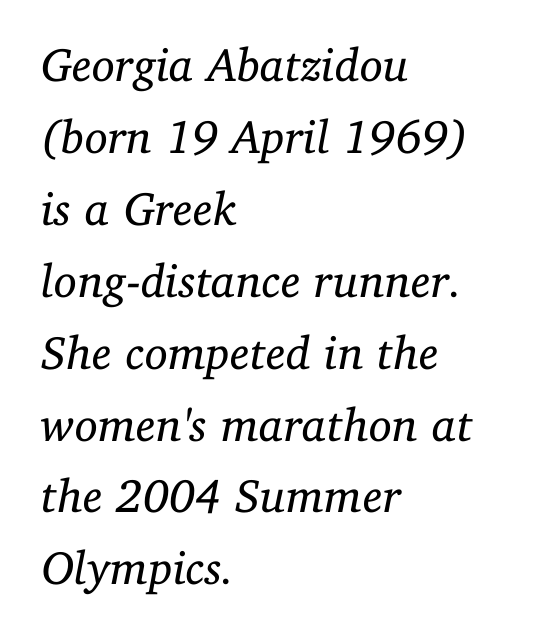
The image shows 47 px regular-weight serif type, italic (leaning right); set left-aligned, normal line spacing (1.53x), normal letter spacing, not underlined; low stroke contrast and a medium x-height.
